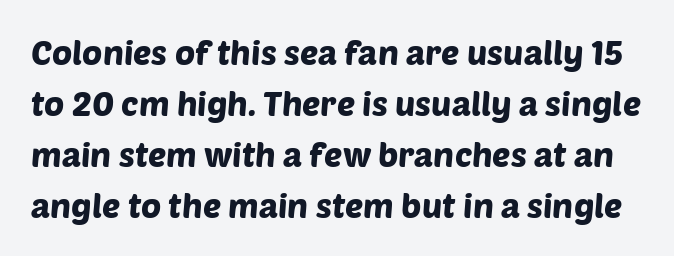
Is this a fixed-width face? No — the glyphs have proportional, varying widths. Descenders are the only things crossing below the line. Inter-character spacing is left at the font's built-in metrics. The space between consecutive lines is moderate. Stroke terminals: plain, sans-serif.
